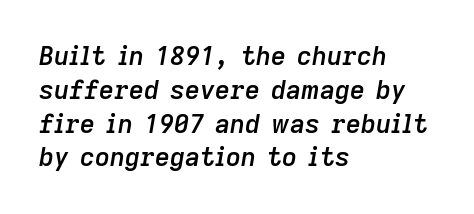
{"italic": "yes", "lean": "right", "slant_degrees": 9, "bold": "semi", "underline": "no", "align": "left", "line_spacing": "normal", "line_spacing_ratio": 1.3, "letter_spacing": "normal", "letter_spacing_em": 0.0, "glyph_px": 26}
